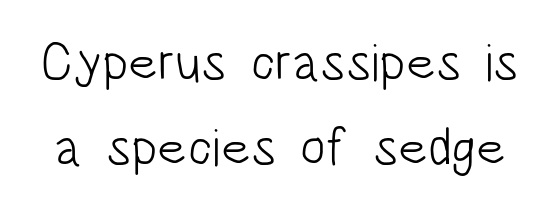
{"serif": "no", "italic": "no", "bold": "no", "weight": "light", "width": "condensed", "stroke_contrast": "low", "x_height": "large", "monospaced": "no", "underline": "no", "line_spacing": "normal", "line_spacing_ratio": 1.6, "letter_spacing": "normal", "letter_spacing_em": 0.0, "glyph_px": 53}
